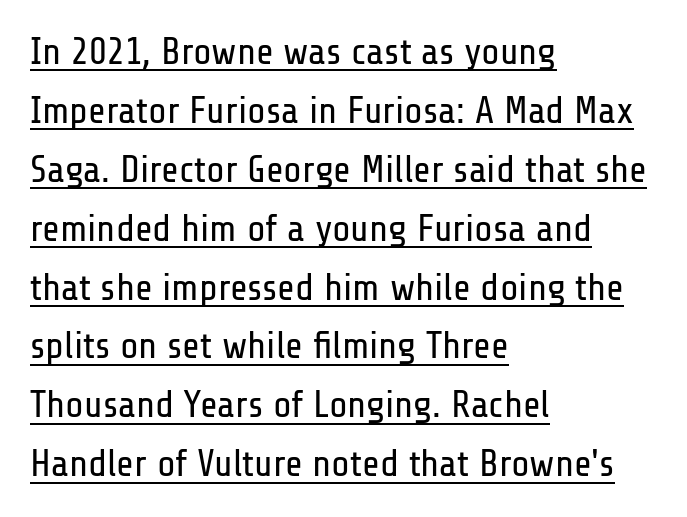
Italic: no, the glyphs are upright roman. The rendering uses the underline text-decoration. This is sans-serif lettering, the kind often seen on screens and signage. Proportional: the letters do not fall into vertical columns. Students, observe: this is what conventionally led text looks like. Caption: standard tracking, unaltered.
